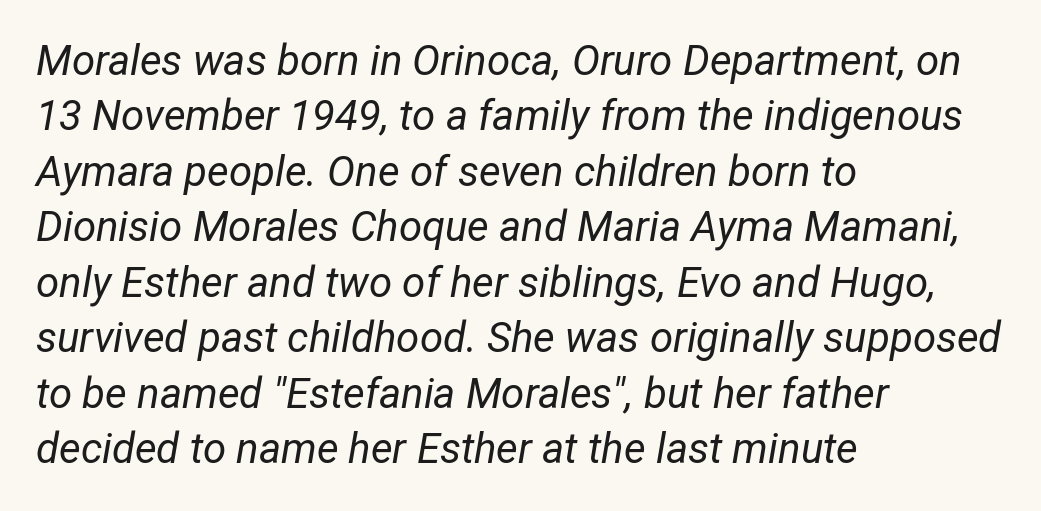
Italic? Definitely — the glyphs are oblique. Bare-footed words on every line. Counters stay open thanks to moderate or lighter strokes. A normal amount of white space separates one row of letters from the next. Proportional: the letters do not fall into vertical columns.
